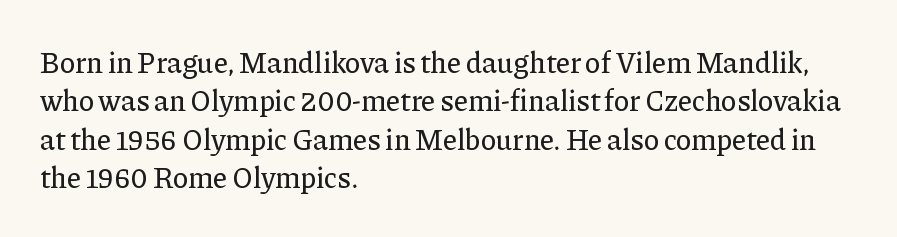
{"serif": "yes", "italic": "no", "width": "normal", "stroke_contrast": "low", "x_height": "medium", "monospaced": "no", "underline": "no", "align": "left", "line_spacing": "normal", "line_spacing_ratio": 1.32, "letter_spacing": "normal", "letter_spacing_em": 0.0, "glyph_px": 29}
